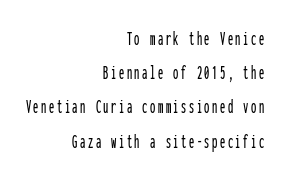
{"italic": "no", "underline": "no", "align": "right", "line_spacing": "normal", "line_spacing_ratio": 1.63, "glyph_px": 21}
